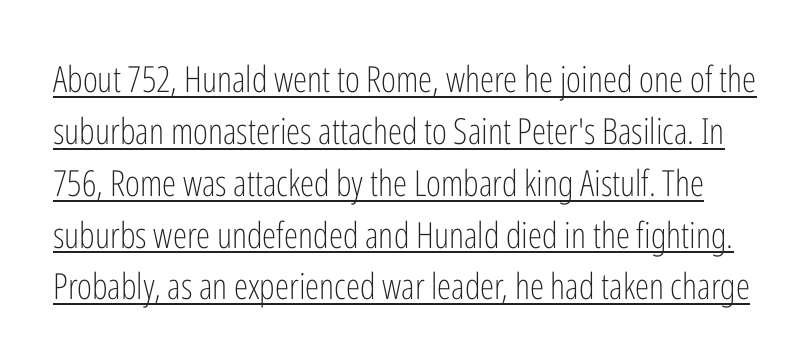
Q: Is the text bold? A: No.
Q: Is the text italic (slanted)? A: No, it is upright.
Q: Is the typeface a serif or a sans-serif typeface? A: Sans-serif.
Q: Is the text underlined? A: Yes.
Q: Is the spacing between letters normal or unusually wide? A: Normal.
Q: Is the spacing between lines tight, normal or loose? A: Normal.
Q: Width (condensed, normal, or wide)? A: Condensed.
Q: Stroke contrast? A: Low.
Q: x-height? A: Medium.
Q: Monospaced? A: No.
